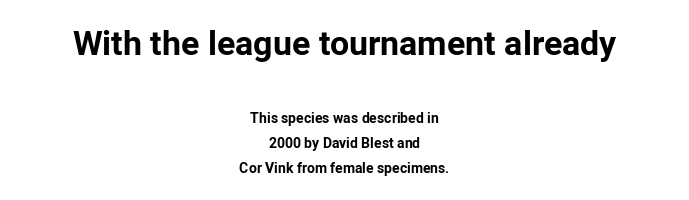
Lines of text with bare space underneath. Thick stems and heavy bowls — unmistakably bold. Typesetter's note — upper block bumped up in size, lower block left smaller. Typographically, this falls in the sans-serif category.
